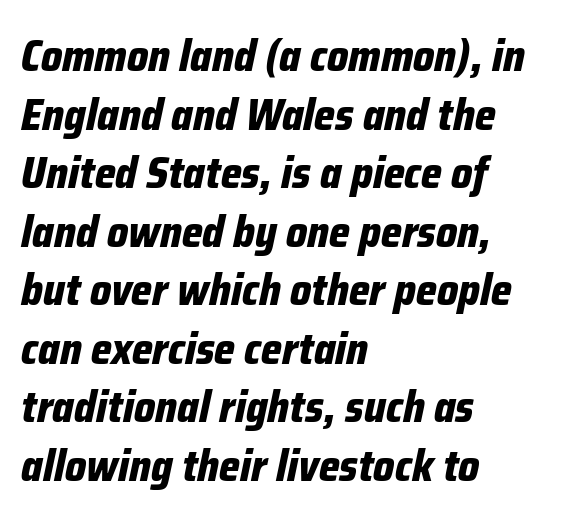
The image shows 44 px bold, condensed type, italic (leaning right); set left-aligned, normal line spacing (1.33x), normal letter spacing, not underlined; low stroke contrast and a medium x-height.
